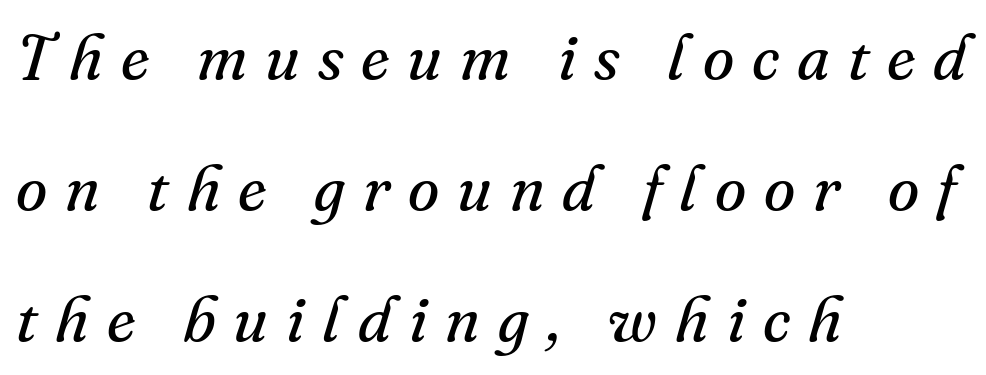
Q: Is the text bold? A: No.
Q: Is the text italic (slanted)? A: Yes, it leans right by about 16 degrees.
Q: Is the typeface a serif or a sans-serif typeface? A: Serif.
Q: Is the text underlined? A: No.
Q: How is the paragraph aligned? A: Left-aligned.
Q: Is the spacing between letters normal or unusually wide? A: Unusually wide.
Q: Is the spacing between lines tight, normal or loose? A: Loose.
Q: Width (condensed, normal, or wide)? A: Normal.
Q: Stroke contrast? A: Medium.
Q: x-height? A: Small.
Q: Monospaced? A: No.
